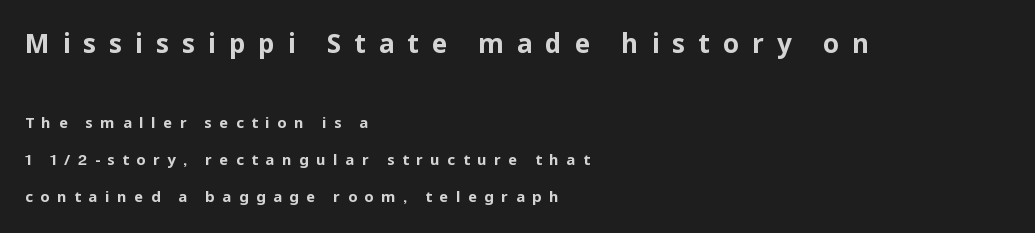
Q: Is the text bold? A: Yes.
Q: Is the text italic (slanted)? A: No, it is upright.
Q: Is the text underlined? A: No.
Q: How is the paragraph aligned? A: Left-aligned.
Q: Is the spacing between letters normal or unusually wide? A: Unusually wide.
Q: Is the spacing between lines tight, normal or loose? A: Loose.
Q: Which block of text is set in a larger size, the first (top) or the second (bottom)? A: The first (top) one.
